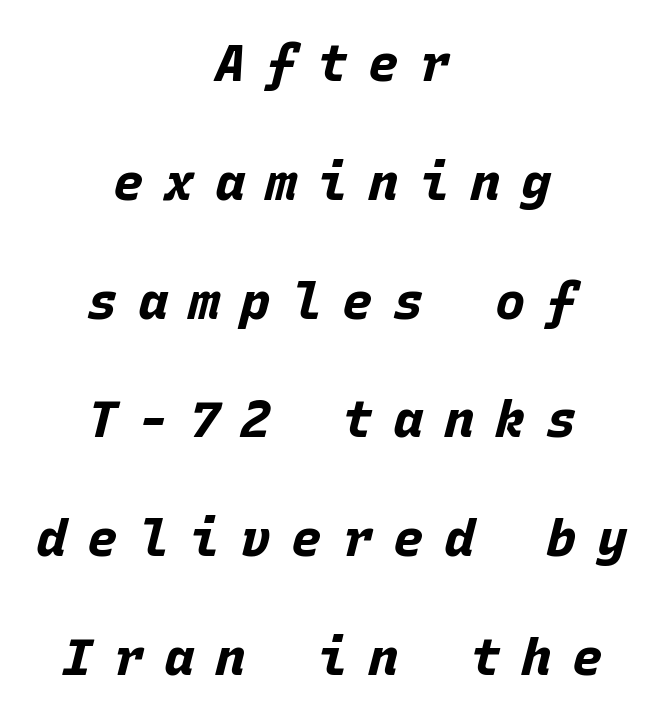
Q: Is the text bold? A: Yes.
Q: Is the text italic (slanted)? A: Yes, it leans right by about 15 degrees.
Q: Is the text underlined? A: No.
Q: How is the paragraph aligned? A: Centered.
Q: Is the spacing between letters normal or unusually wide? A: Unusually wide.
Q: Is the spacing between lines tight, normal or loose? A: Loose.
Q: Width (condensed, normal, or wide)? A: Normal.
Q: Stroke contrast? A: Low.
Q: x-height? A: Large.
Q: Monospaced? A: Yes.
